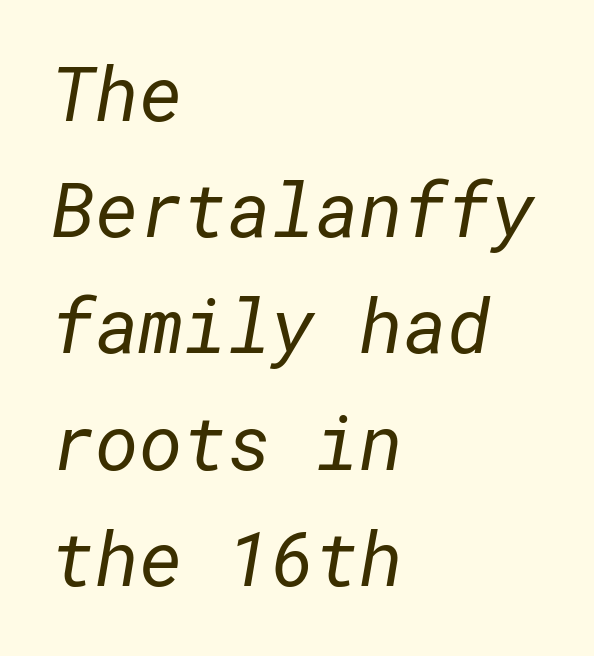
Q: Is the text bold? A: No.
Q: Is the typeface a serif or a sans-serif typeface? A: Sans-serif.
Q: Is the text underlined? A: No.
Q: How is the paragraph aligned? A: Left-aligned.
Q: Is the spacing between letters normal or unusually wide? A: Normal.
Q: Is the spacing between lines tight, normal or loose? A: Normal.
Q: Width (condensed, normal, or wide)? A: Normal.
Q: Stroke contrast? A: Low.
Q: x-height? A: Medium.
